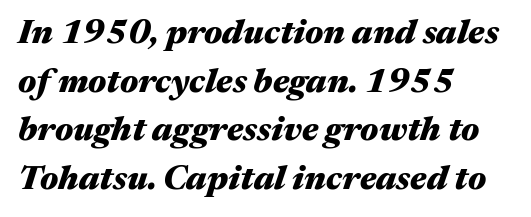
The image shows 34 px heavy, wide type, italic (leaning right); set left-aligned, normal line spacing (1.43x), normal letter spacing, not underlined; medium stroke contrast and a medium x-height.
